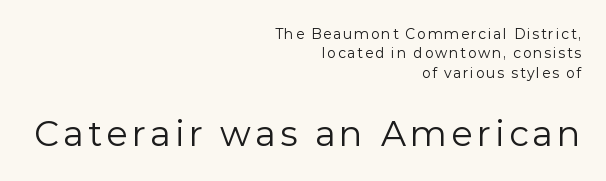
The image shows 35 px regular-weight sans-serif type, upright; set right-aligned, normal line spacing (1.38x), not underlined; the second (bottom) block is 2.5x larger; low stroke contrast and a medium x-height.
